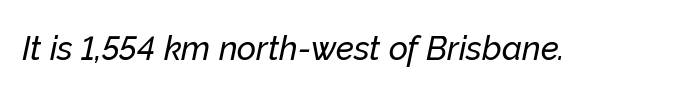
Q: Is the text italic (slanted)? A: Yes, it leans right by about 12 degrees.
Q: Is the text underlined? A: No.
Q: Is the spacing between letters normal or unusually wide? A: Normal.
Q: Width (condensed, normal, or wide)? A: Normal.
Q: Stroke contrast? A: Low.
Q: x-height? A: Medium.
Q: Monospaced? A: No.
